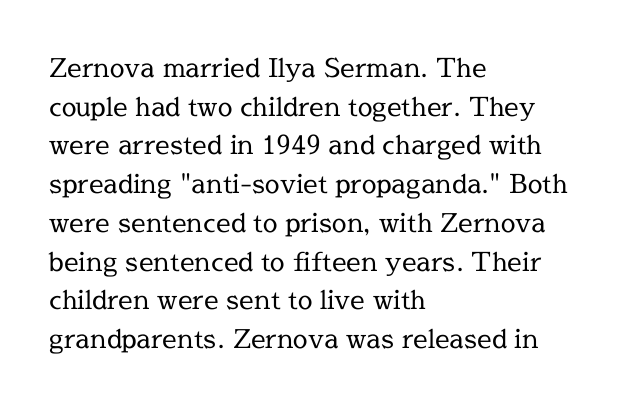
The image shows 26 px text type, upright; set left-aligned, normal line spacing (1.49x), normal letter spacing, not underlined.
